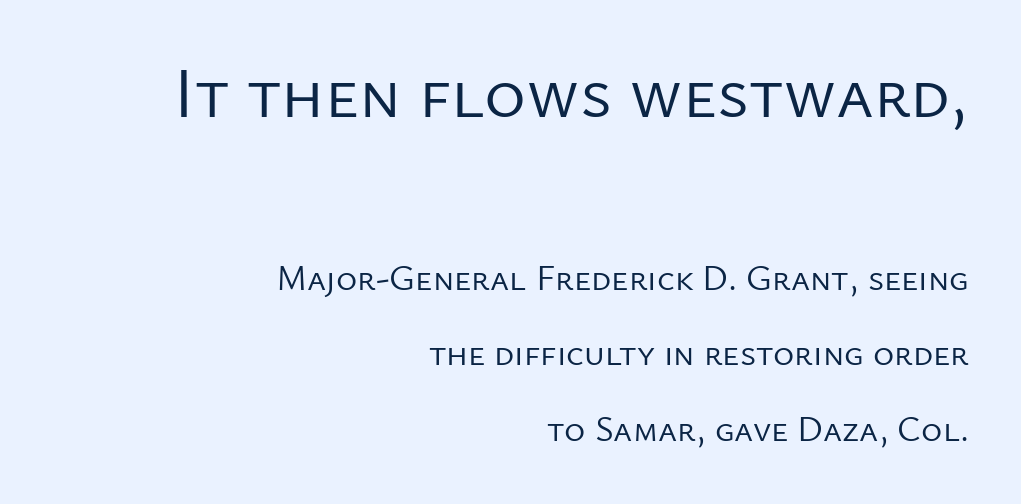
Looks like regular typesetting: each glyph gets only the width it needs. Honestly, the letter spacing is just normal — you wouldn't notice it. All the whitespace from short lines collects on the left. The typesetting does not lean heavy: it is not bold. The first block has been scaled up relative to the second.
